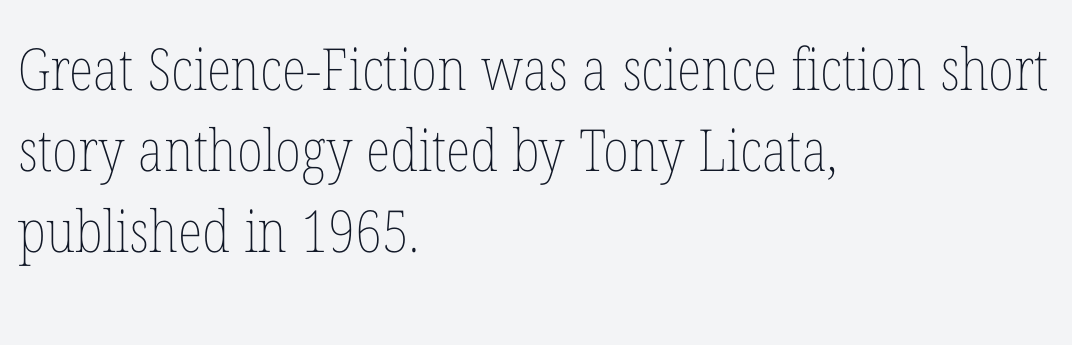
Q: Is the text bold? A: No.
Q: Is the text italic (slanted)? A: No, it is upright.
Q: Is the text underlined? A: No.
Q: How is the paragraph aligned? A: Left-aligned.
Q: Is the spacing between letters normal or unusually wide? A: Normal.
Q: Is the spacing between lines tight, normal or loose? A: Normal.
Q: Width (condensed, normal, or wide)? A: Condensed.
Q: Stroke contrast? A: Low.
Q: x-height? A: Medium.
Q: Monospaced? A: No.
